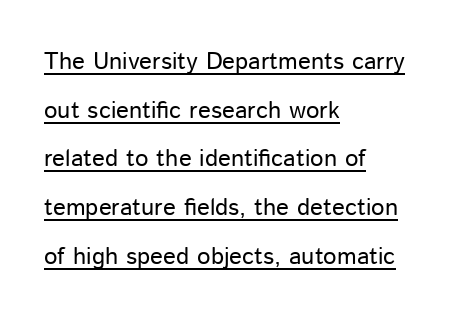
Q: Is the text bold? A: No.
Q: Is the text italic (slanted)? A: No, it is upright.
Q: Is the text underlined? A: Yes.
Q: How is the paragraph aligned? A: Left-aligned.
Q: Is the spacing between letters normal or unusually wide? A: Normal.
Q: Is the spacing between lines tight, normal or loose? A: Loose.
